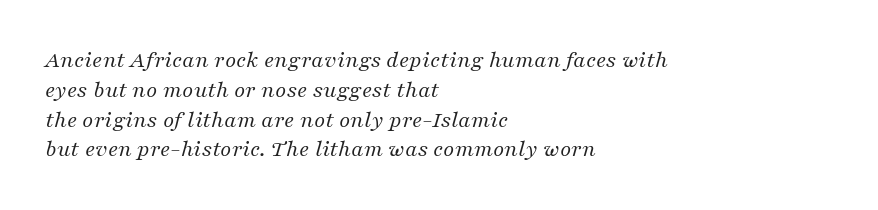
Compared with a typical body face, this is equally light or lighter still. The typesetter chose a ragged-right arrangement here. Emphasis-style slanted type is in use. The string is rendered with underlining switched off. Spacing between characters is what you'd get straight out of the box.
